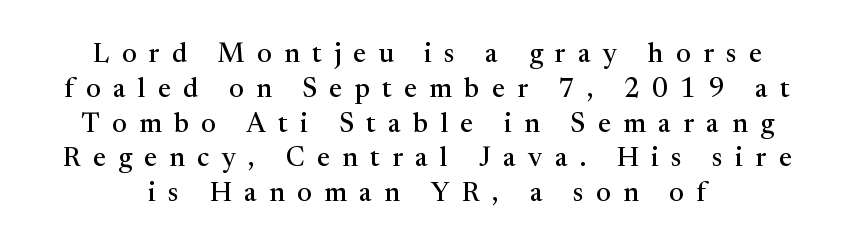
The image shows 27 px text type, upright; set centered, normal line spacing (1.29x), unusually wide letter spacing (+0.46 em), not underlined.
